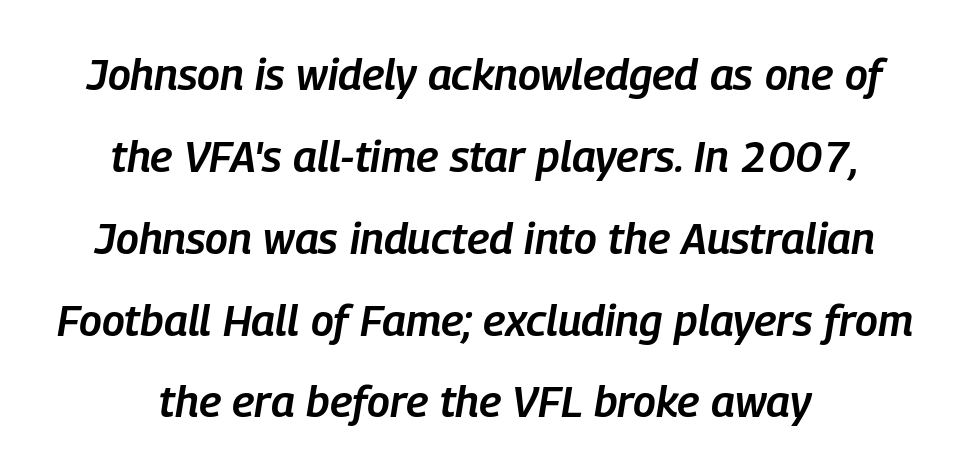
Q: Is the text bold? A: Semi-bold.
Q: Is the text italic (slanted)? A: Yes, it leans right by about 9 degrees.
Q: Is the text underlined? A: No.
Q: Is the spacing between letters normal or unusually wide? A: Normal.
Q: Width (condensed, normal, or wide)? A: Condensed.
Q: Stroke contrast? A: Low.
Q: x-height? A: Medium.
Q: Monospaced? A: No.
